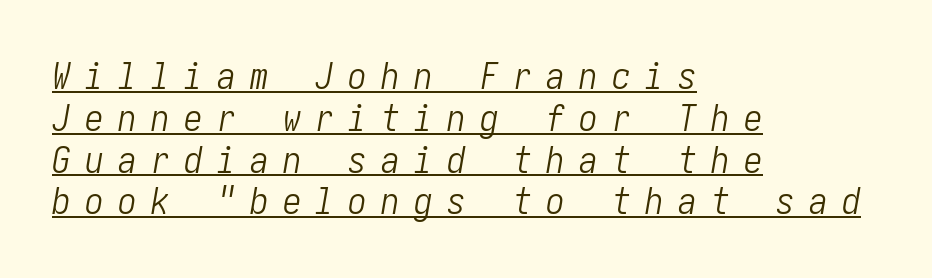
Each stroke keeps to a modest, everyday thickness or less. Would a proofreader flag this as italicized? Yes. Glyph-to-glyph distance is far greater than everyday printed text. Somebody hit Ctrl+U on this one — the words are underlined.
